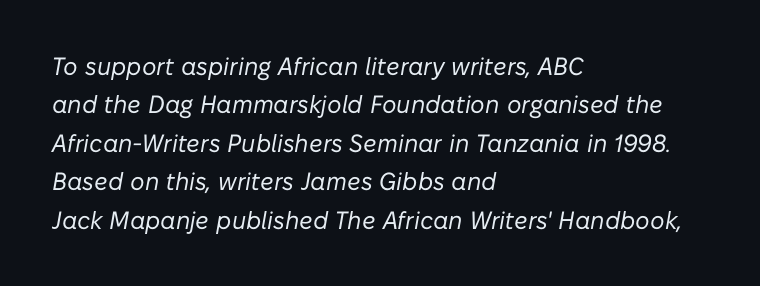
{"italic": "yes", "lean": "right", "slant_degrees": 10, "bold": "no", "underline": "no", "align": "left", "line_spacing": "normal", "line_spacing_ratio": 1.54, "letter_spacing": "normal", "letter_spacing_em": 0.0, "glyph_px": 25}
